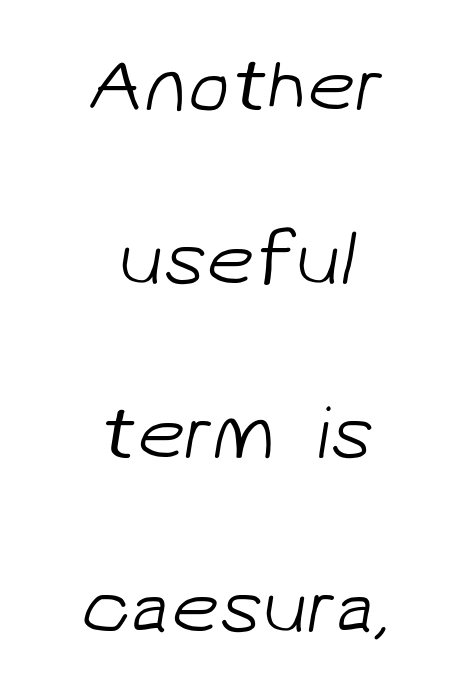
The letterforms sit at book weight or below. Are there feet on the stems? There aren't — it's a sans. The specimen omits any rule beneath the text block's lines. One glance says open: line gaps are wider than usual.
